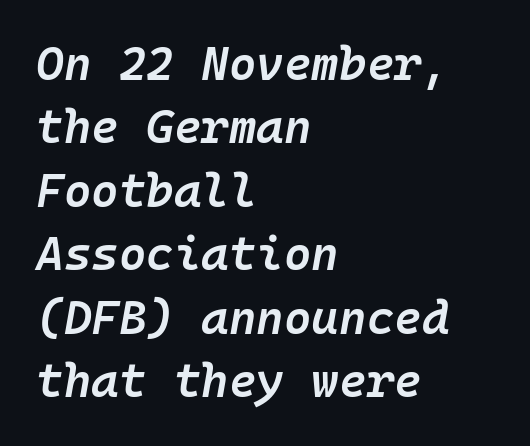
The image shows 47 px semibold type, italic (leaning right), monospaced; set left-aligned, normal line spacing (1.35x), normal letter spacing, not underlined; low stroke contrast and a medium x-height.
